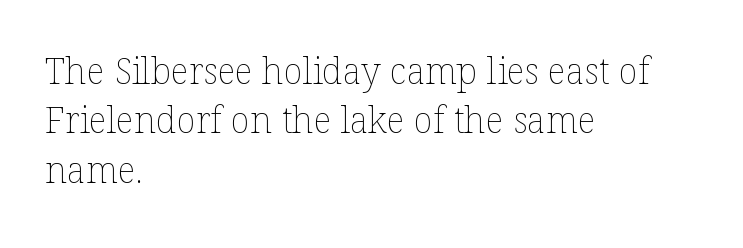
{"italic": "no", "bold": "no", "weight": "thin", "width": "normal", "stroke_contrast": "low", "x_height": "medium", "monospaced": "no", "underline": "no", "align": "left", "line_spacing": "normal", "line_spacing_ratio": 1.37, "letter_spacing": "normal", "letter_spacing_em": 0.0, "glyph_px": 36}
